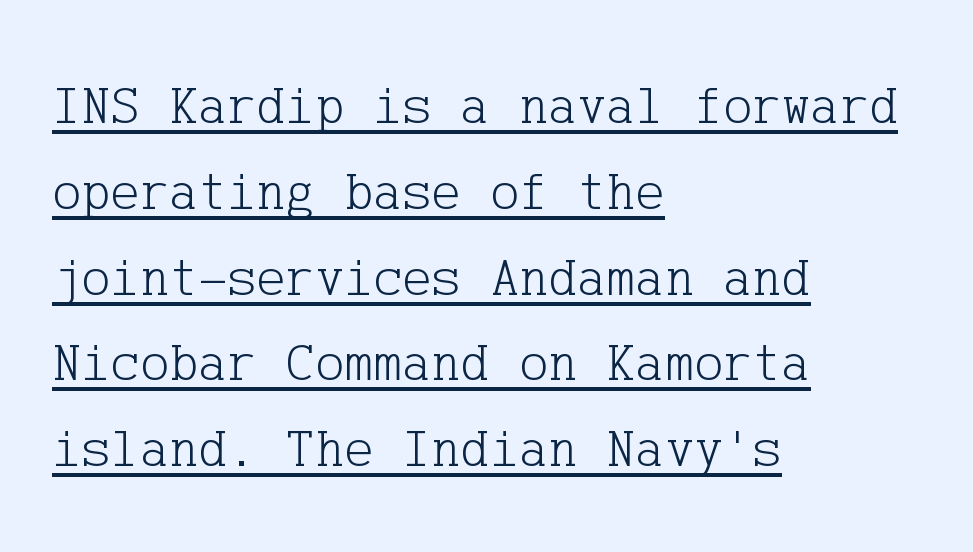
Q: Is the text bold? A: No.
Q: Is the text italic (slanted)? A: No, it is upright.
Q: Is the typeface a serif or a sans-serif typeface? A: Serif.
Q: Is the text underlined? A: Yes.
Q: How is the paragraph aligned? A: Left-aligned.
Q: Is the spacing between letters normal or unusually wide? A: Normal.
Q: Is the spacing between lines tight, normal or loose? A: Normal.
Q: Width (condensed, normal, or wide)? A: Normal.
Q: Stroke contrast? A: Low.
Q: x-height? A: Medium.
